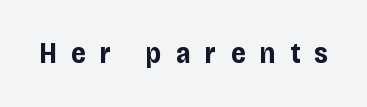
Q: Is the text bold? A: Yes.
Q: Is the text italic (slanted)? A: No, it is upright.
Q: Is the typeface a serif or a sans-serif typeface? A: Sans-serif.
Q: Is the text underlined? A: No.
Q: Is the spacing between letters normal or unusually wide? A: Unusually wide.
Q: Width (condensed, normal, or wide)? A: Condensed.
Q: Stroke contrast? A: Low.
Q: x-height? A: Large.
Q: Monospaced? A: No.
